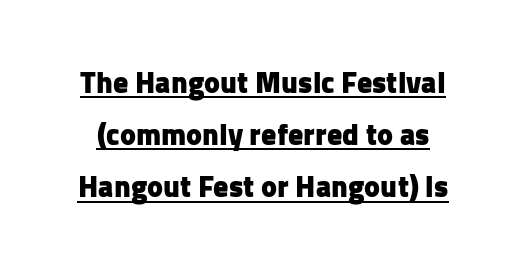
{"serif": "no", "italic": "no", "bold": "yes", "weight": "heavy", "width": "normal", "stroke_contrast": "low", "x_height": "medium", "monospaced": "no", "underline": "yes", "line_spacing_ratio": 1.74, "letter_spacing": "normal", "letter_spacing_em": 0.0, "glyph_px": 30}
